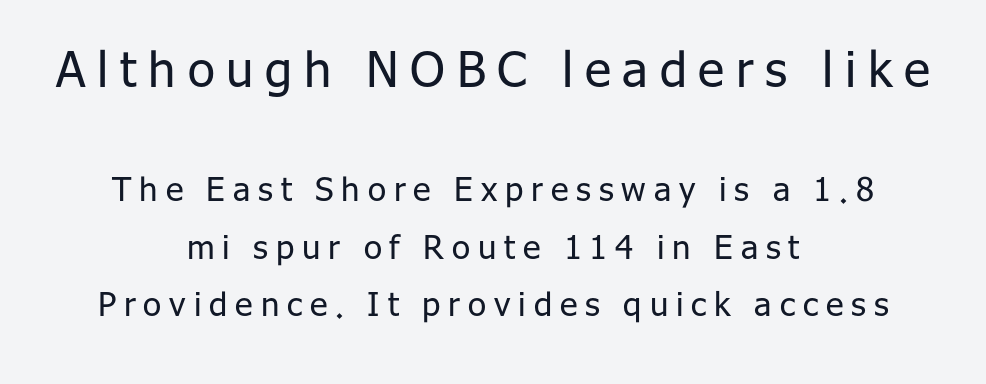
{"serif": "no", "italic": "no", "bold": "no", "weight": "regular", "width": "normal", "stroke_contrast": "low", "x_height": "medium", "monospaced": "no", "underline": "no", "align": "center", "line_spacing_ratio": 1.74, "letter_spacing": "wide", "letter_spacing_em": 0.24, "larger_block": "first", "size_ratio": 1.48, "glyph_px": 49}
